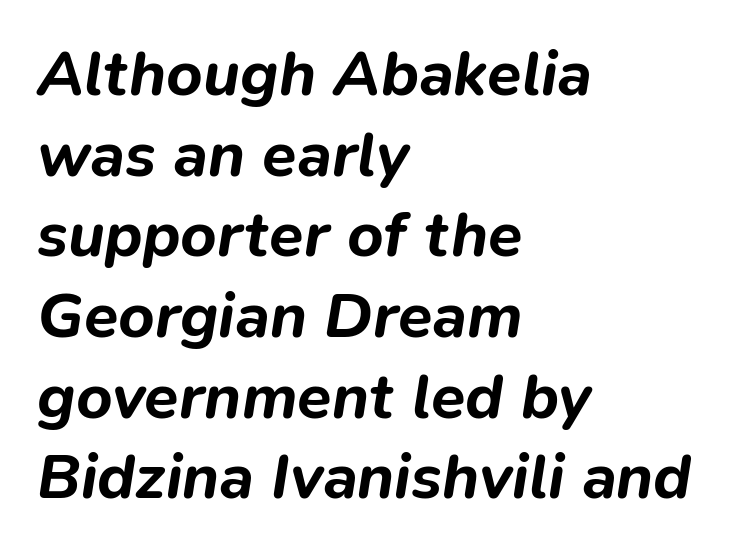
Q: Is the text bold? A: Yes.
Q: Is the text italic (slanted)? A: Yes, it leans right by about 9 degrees.
Q: Is the text underlined? A: No.
Q: How is the paragraph aligned? A: Left-aligned.
Q: Is the spacing between letters normal or unusually wide? A: Normal.
Q: Is the spacing between lines tight, normal or loose? A: Normal.
Q: Width (condensed, normal, or wide)? A: Normal.
Q: Stroke contrast? A: Low.
Q: x-height? A: Medium.
Q: Monospaced? A: No.
